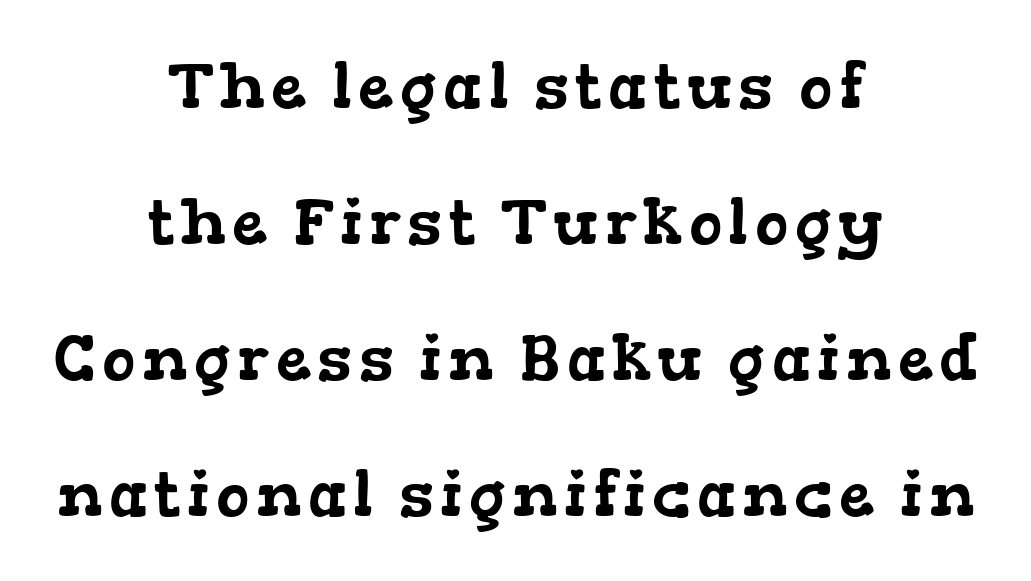
Q: Is the typeface a serif or a sans-serif typeface? A: Serif.
Q: Is the text underlined? A: No.
Q: How is the paragraph aligned? A: Centered.
Q: Is the spacing between lines tight, normal or loose? A: Loose.
Q: Width (condensed, normal, or wide)? A: Wide.
Q: Stroke contrast? A: Low.
Q: x-height? A: Medium.
Q: Monospaced? A: No.
